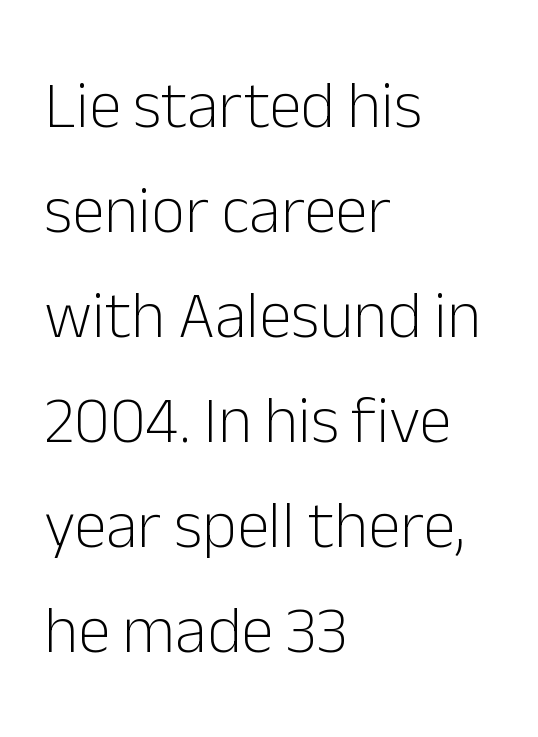
The image shows 66 px light sans-serif type, upright; set left-aligned, normal line spacing (1.59x), normal letter spacing, not underlined; low stroke contrast and a medium x-height.
